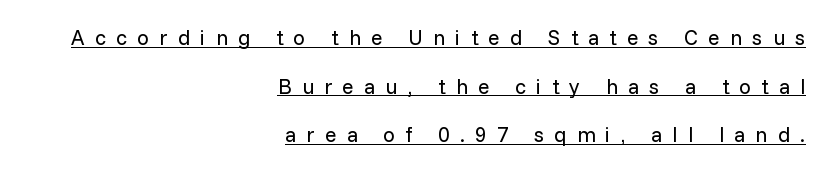
Is the letter spacing exaggerated? Yes — the characters are pushed far apart. Teacher's note: observe the even right margin — that is flush-right alignment. A rule runs beneath these lines of type. Leading: increased. Letters have the restrained weight of plain body copy at most.
